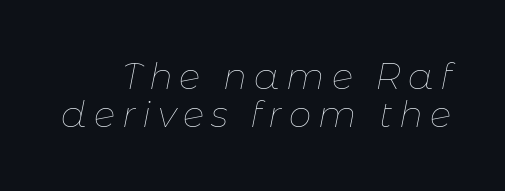
{"italic": "yes", "lean": "right", "slant_degrees": 11, "bold": "no", "weight": "thin", "width": "normal", "stroke_contrast": "low", "x_height": "medium", "monospaced": "no", "underline": "no", "line_spacing": "tight", "line_spacing_ratio": 1.05, "glyph_px": 36}
